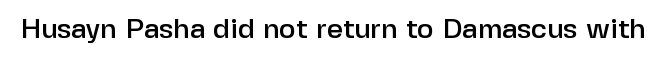
Q: Is the text italic (slanted)? A: No, it is upright.
Q: Is the typeface a serif or a sans-serif typeface? A: Sans-serif.
Q: Is the text underlined? A: No.
Q: Is the spacing between letters normal or unusually wide? A: Normal.
Q: Width (condensed, normal, or wide)? A: Normal.
Q: Stroke contrast? A: Low.
Q: x-height? A: Medium.
Q: Monospaced? A: No.
